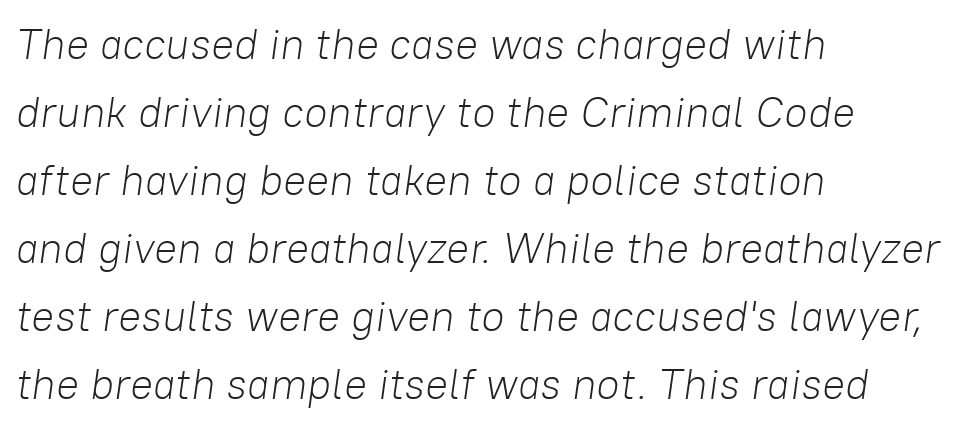
The image shows 43 px light type, italic (leaning right); set left-aligned, normal line spacing (1.58x), normal letter spacing, not underlined; low stroke contrast and a medium x-height.
